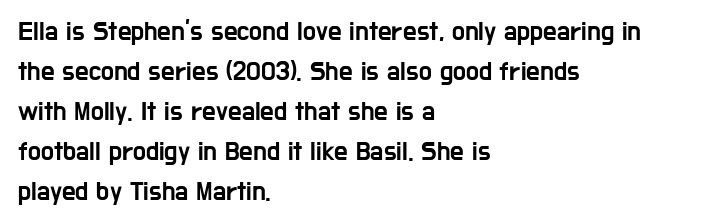
Regular leading. The zone under the glyphs is completely vacant. Italic? Not at all — the glyphs are vertical. A typesetter would call this zero additional tracking. Leftover space on each line is placed entirely after the last word.
